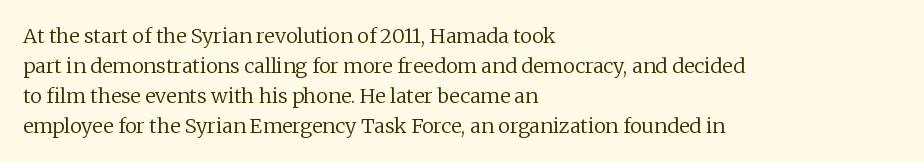
Q: Is the text bold? A: No.
Q: Is the text italic (slanted)? A: No, it is upright.
Q: Is the text underlined? A: No.
Q: How is the paragraph aligned? A: Left-aligned.
Q: Is the spacing between letters normal or unusually wide? A: Normal.
Q: Is the spacing between lines tight, normal or loose? A: Normal.
